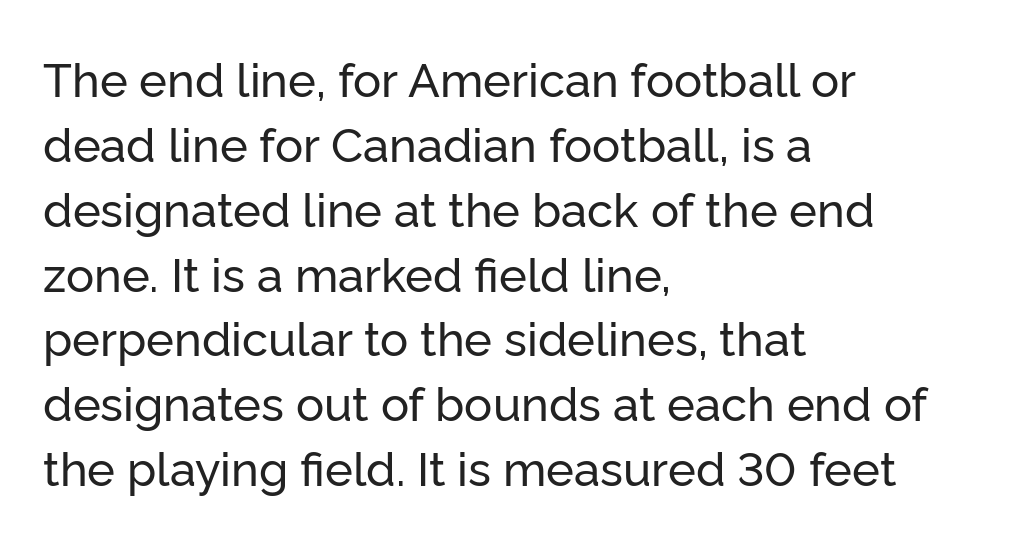
{"serif": "no", "italic": "no", "width": "normal", "stroke_contrast": "low", "x_height": "medium", "monospaced": "no", "underline": "no", "align": "left", "line_spacing": "normal", "line_spacing_ratio": 1.38, "letter_spacing": "normal", "letter_spacing_em": 0.0, "glyph_px": 47}
